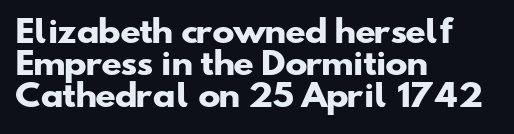
The image shows 30 px heavy, wide sans-serif type; set left-aligned, tight line spacing (1.06x), normal letter spacing, not underlined; low stroke contrast and a small x-height.
